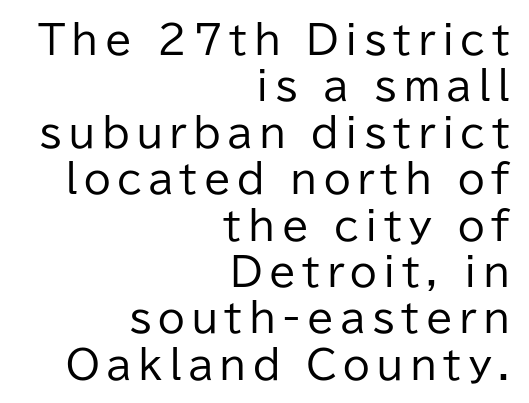
Q: Is the text bold? A: No.
Q: Is the text italic (slanted)? A: No, it is upright.
Q: Is the typeface a serif or a sans-serif typeface? A: Sans-serif.
Q: Is the text underlined? A: No.
Q: How is the paragraph aligned? A: Right-aligned.
Q: Width (condensed, normal, or wide)? A: Normal.
Q: Stroke contrast? A: Low.
Q: x-height? A: Medium.
Q: Monospaced? A: No.
